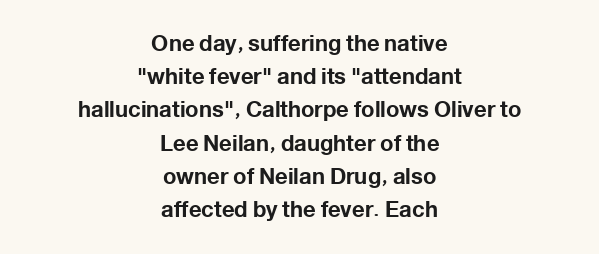
Compared with a flush-left layout, this one balances lines on the center instead. The lines sit at an ordinary, default distance from one another. How are the letters spaced? Ordinarily, with no added tracking. I'd describe the lettering as bold — thick and assertive. Underline: absent.
